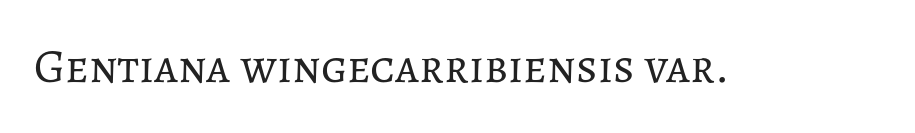
The image shows 47 px regular-weight type, upright; set normal letter spacing, not underlined; low stroke contrast and a medium x-height.
